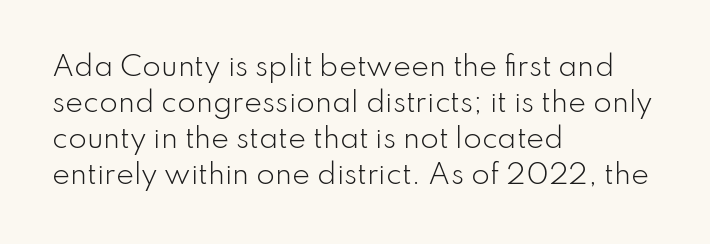
A clean baseline with only descenders dipping below it. The letters stand upright; this is a roman face. The letterforms sit shoulder to shoulder at normal distance. The compositor pushed each line to the left boundary.
